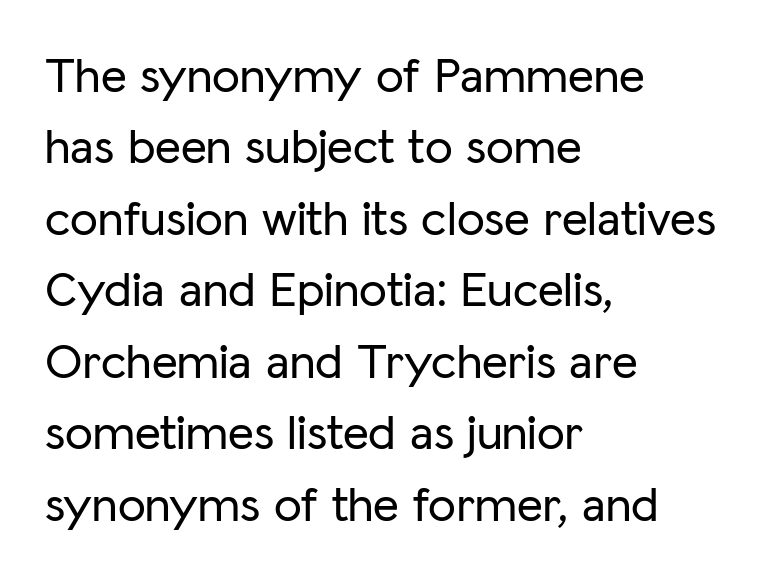
This is sans-serif lettering, the kind often seen on screens and signage. A student would call this left alignment; a typographer would say flush left, rag right. Between one letter and the next there's only the usual sliver of space. The letters advance in unequal steps, a hallmark of proportional type.
